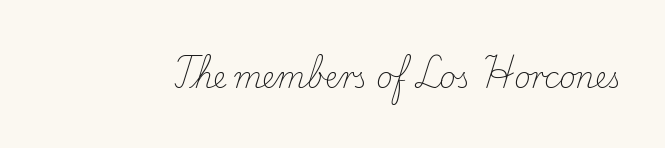
No extra ink here — the face is not bold. Looks like regular typesetting: each glyph gets only the width it needs. Each row of text sits above clean, open space. No extra tracking has been applied to these lines. Font category for this specimen: serif.
